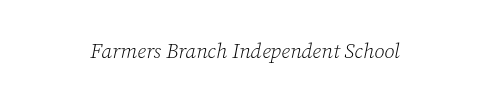
{"italic": "yes", "lean": "right", "slant_degrees": 12, "bold": "no", "underline": "no", "align": "center", "letter_spacing": "normal", "letter_spacing_em": 0.0, "glyph_px": 21}
